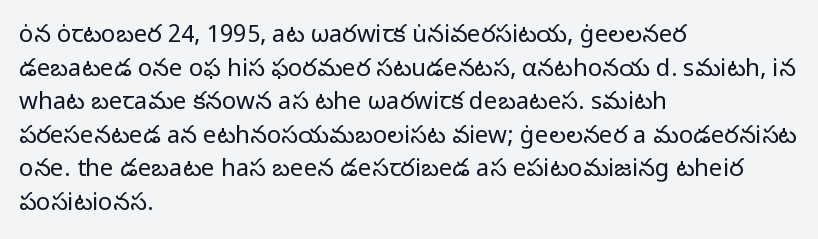
Q: Is the text bold? A: No.
Q: Is the text italic (slanted)? A: No, it is upright.
Q: Is the text underlined? A: No.
Q: How is the paragraph aligned? A: Left-aligned.
Q: Is the spacing between letters normal or unusually wide? A: Normal.
Q: Is the spacing between lines tight, normal or loose? A: Normal.
